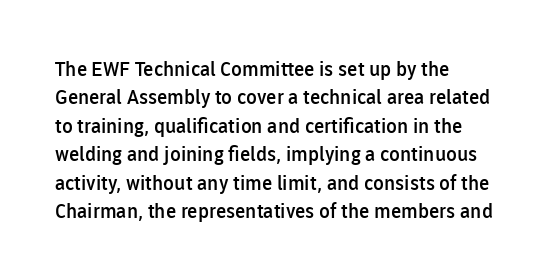
Q: Is the text bold? A: Semi-bold.
Q: Is the text italic (slanted)? A: No, it is upright.
Q: Is the text underlined? A: No.
Q: How is the paragraph aligned? A: Left-aligned.
Q: Is the spacing between letters normal or unusually wide? A: Normal.
Q: Is the spacing between lines tight, normal or loose? A: Normal.
